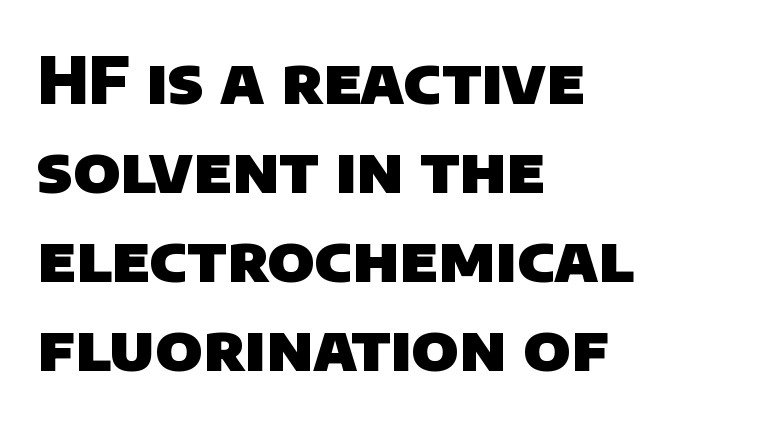
{"serif": "no", "bold": "yes", "weight": "heavy", "width": "normal", "stroke_contrast": "low", "x_height": "large", "monospaced": "no", "underline": "no", "align": "left", "line_spacing": "normal", "line_spacing_ratio": 1.37, "letter_spacing": "normal", "letter_spacing_em": 0.0, "glyph_px": 65}
